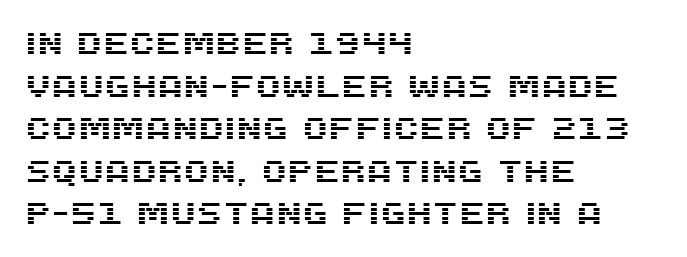
Q: Is the text italic (slanted)? A: No, it is upright.
Q: Is the typeface a serif or a sans-serif typeface? A: Sans-serif.
Q: Is the text underlined? A: No.
Q: How is the paragraph aligned? A: Left-aligned.
Q: Is the spacing between letters normal or unusually wide? A: Normal.
Q: Is the spacing between lines tight, normal or loose? A: Normal.
Q: Width (condensed, normal, or wide)? A: Normal.
Q: Stroke contrast? A: Medium.
Q: x-height? A: Large.
Q: Monospaced? A: No.
